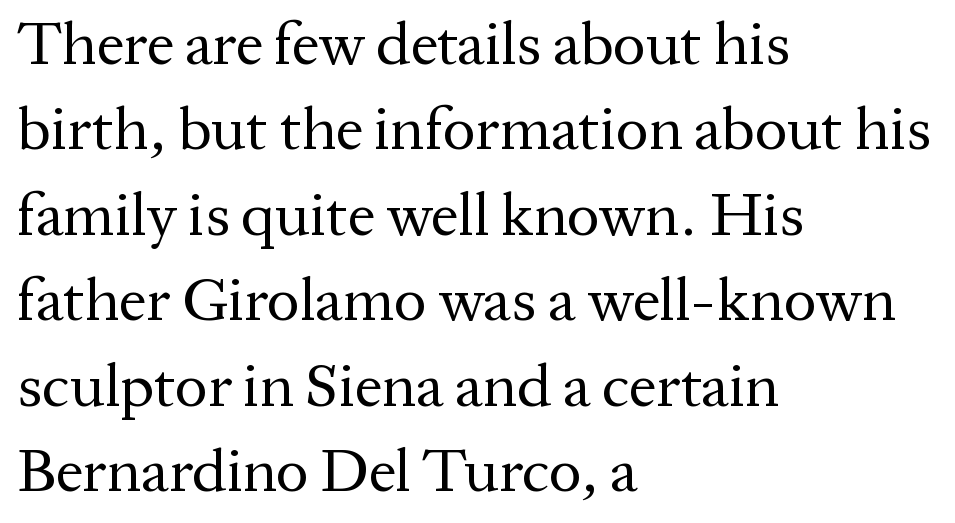
The image shows 61 px regular-weight serif type, upright; set left-aligned, normal line spacing (1.4x), normal letter spacing, not underlined; medium stroke contrast and a medium x-height.
